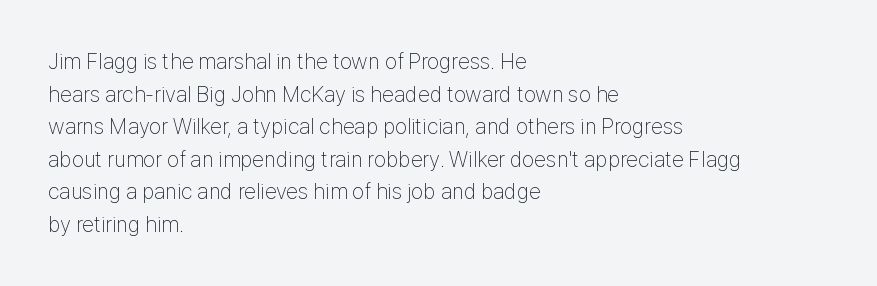
The image shows 22 px text type, upright; set left-aligned, normal line spacing (1.48x), normal letter spacing, not underlined.
